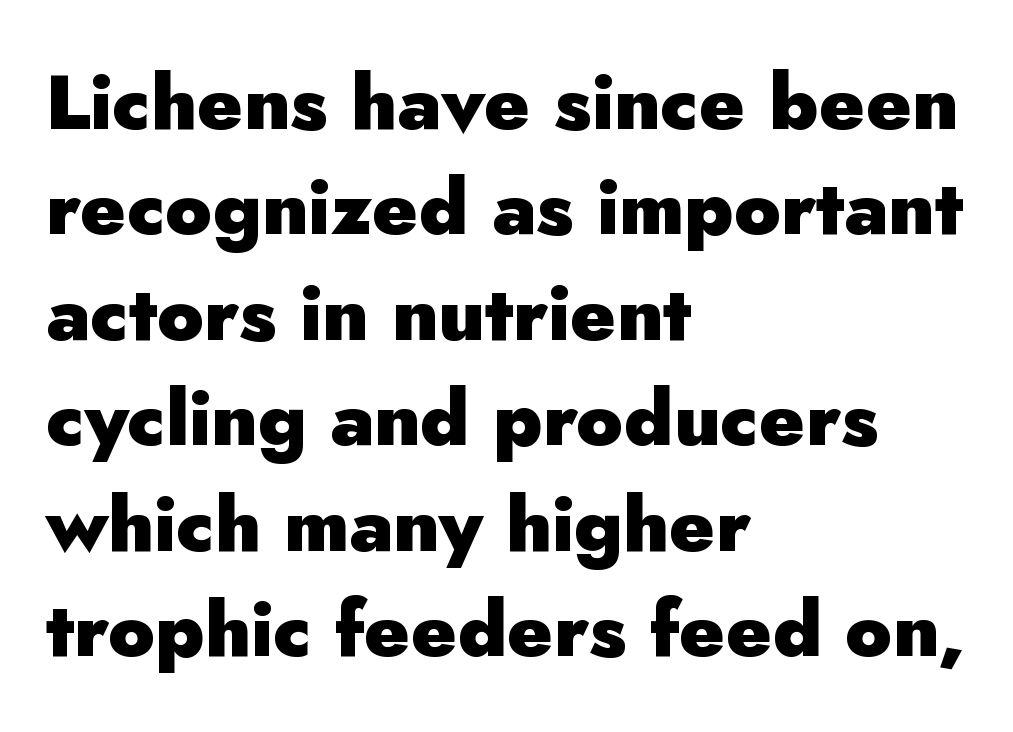
{"serif": "no", "italic": "no", "bold": "yes", "weight": "heavy", "width": "normal", "stroke_contrast": "low", "x_height": "small", "monospaced": "no", "underline": "no", "align": "left", "line_spacing": "normal", "line_spacing_ratio": 1.37, "letter_spacing": "normal", "letter_spacing_em": 0.0, "glyph_px": 77}
